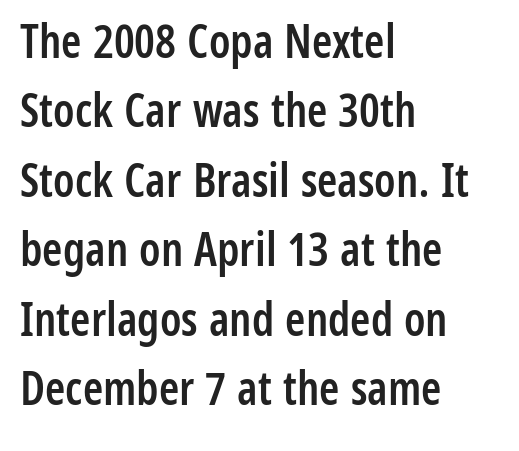
The zone under the glyphs is completely vacant. Semibold letterforms, between regular and bold. The rendering shows plain stroke endings on the letterforms — a sans-serif design. Characters follow at the spacing the type designer built in. This sample is left-justified, so line endings fall wherever the words run out. Each new line begins a customary step beneath the previous one.
